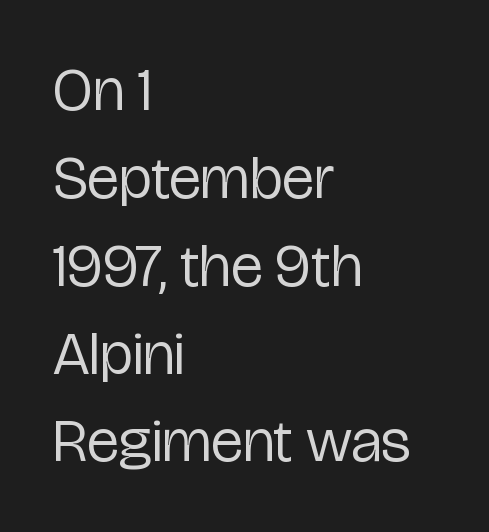
Q: Is the text bold? A: No.
Q: Is the text italic (slanted)? A: No, it is upright.
Q: Is the typeface a serif or a sans-serif typeface? A: Sans-serif.
Q: Is the text underlined? A: No.
Q: How is the paragraph aligned? A: Left-aligned.
Q: Is the spacing between letters normal or unusually wide? A: Normal.
Q: Is the spacing between lines tight, normal or loose? A: Normal.
Q: Width (condensed, normal, or wide)? A: Condensed.
Q: Stroke contrast? A: Low.
Q: x-height? A: Medium.
Q: Monospaced? A: No.
